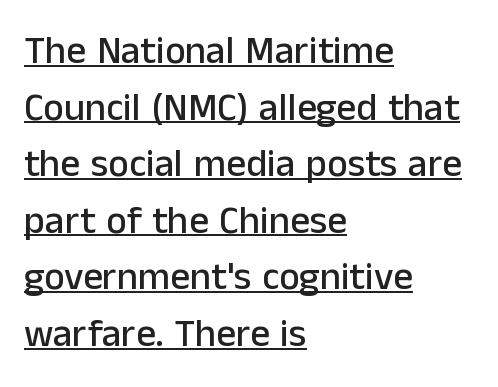
Varying glyph widths throughout — classic text-font behaviour. The lines in this sample share a left origin and differ only in where they stop. The line-height multiplier appears to be the usual default. The face used here is rendered with its standard letterfit.
